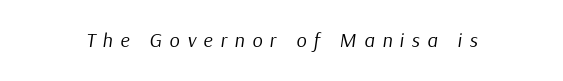
The passage shown has open, widely tracked lettering throughout. The passage shown leans; its letterforms are oblique. Bold? No — there's no thickening of the strokes. The space beneath each line is pristine and unruled.
